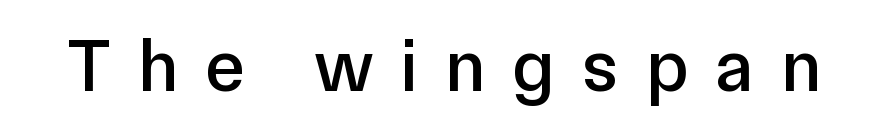
{"serif": "no", "italic": "no", "width": "normal", "stroke_contrast": "low", "x_height": "medium", "monospaced": "no", "underline": "no", "letter_spacing": "wide", "letter_spacing_em": 0.37, "glyph_px": 74}
